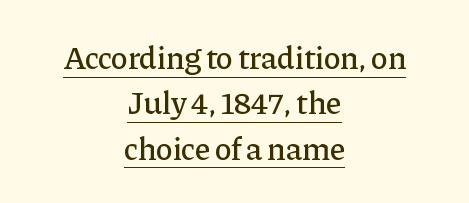
The image shows 32 px serif type, upright; set centered, normal line spacing (1.42x), normal letter spacing, underlined; low stroke contrast and a medium x-height.
